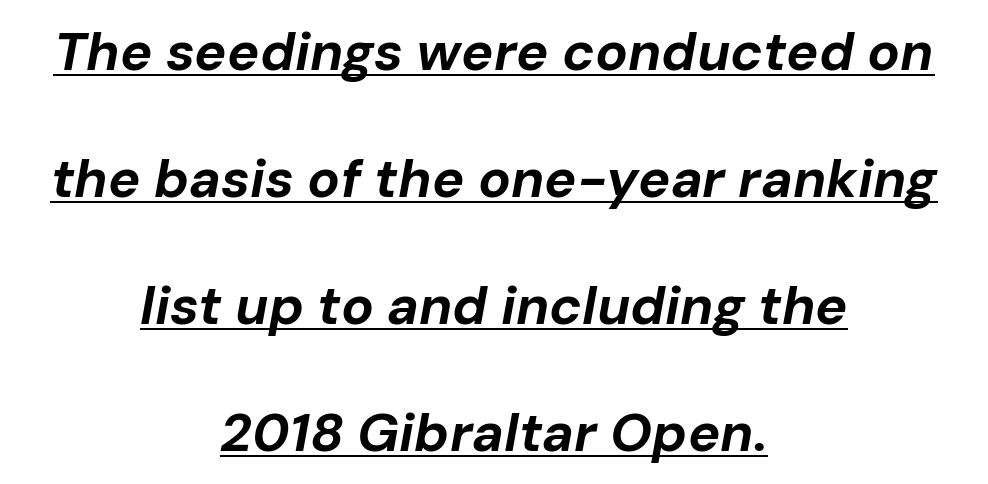
Quick note: underline on. The type is set solid horizontally, with unmodified tracking. Every character sits at an angle, as italics do. Vertical spacing — loose. If you folded the block vertically in half, each line would mirror itself in length.
